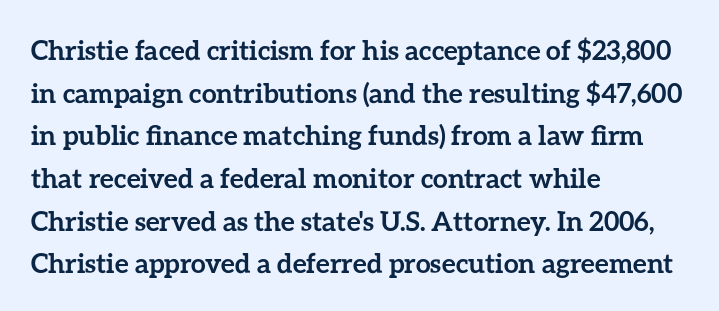
{"italic": "no", "bold": "yes", "underline": "no", "align": "left", "line_spacing": "normal", "line_spacing_ratio": 1.58, "letter_spacing": "normal", "letter_spacing_em": 0.0, "glyph_px": 27}
